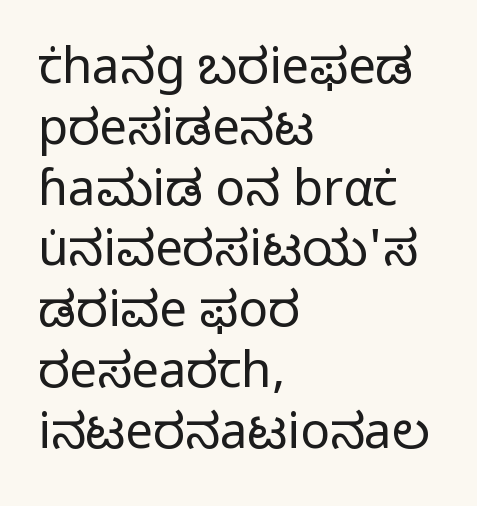
{"serif": "no", "italic": "no", "bold": "no", "weight": "regular", "width": "normal", "stroke_contrast": "low", "x_height": "medium", "monospaced": "no", "underline": "no", "align": "left", "line_spacing_ratio": 1.24, "letter_spacing": "normal", "letter_spacing_em": 0.0, "glyph_px": 49}
